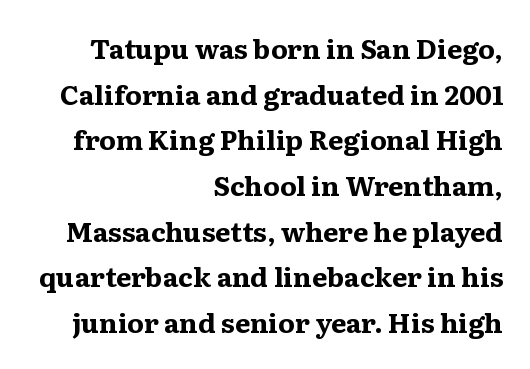
The font's upright variant was chosen for this text. Students, this is bold: see how much ink each stroke carries. Does extra space separate the letters? No, they use regular spacing. The area under the type is left untouched.
